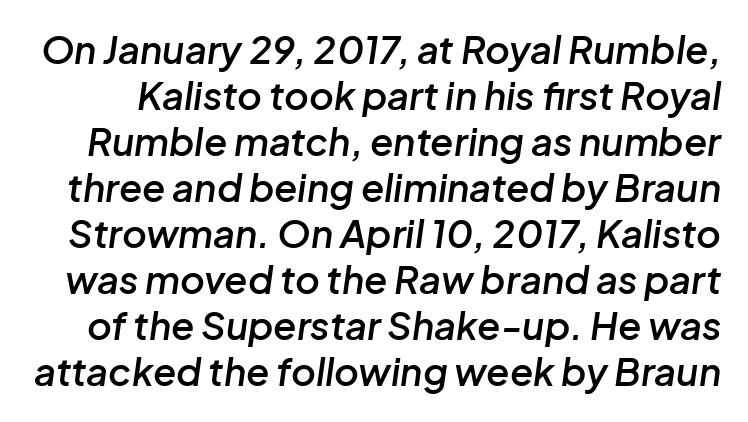
Q: Is the text bold? A: Semi-bold.
Q: Is the text italic (slanted)? A: Yes, it leans right by about 8 degrees.
Q: Is the text underlined? A: No.
Q: Is the spacing between letters normal or unusually wide? A: Normal.
Q: Width (condensed, normal, or wide)? A: Normal.
Q: Stroke contrast? A: Low.
Q: x-height? A: Medium.
Q: Monospaced? A: No.
